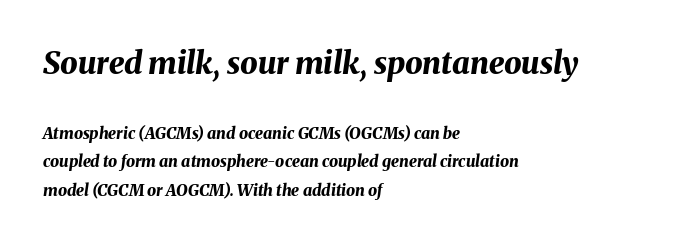
{"italic": "yes", "lean": "right", "slant_degrees": 8, "bold": "yes", "weight": "bold", "width": "normal", "stroke_contrast": "medium", "x_height": "medium", "monospaced": "no", "underline": "no", "align": "left", "line_spacing_ratio": 1.78, "letter_spacing": "normal", "letter_spacing_em": 0.0, "larger_block": "first", "size_ratio": 1.94, "glyph_px": 31}
